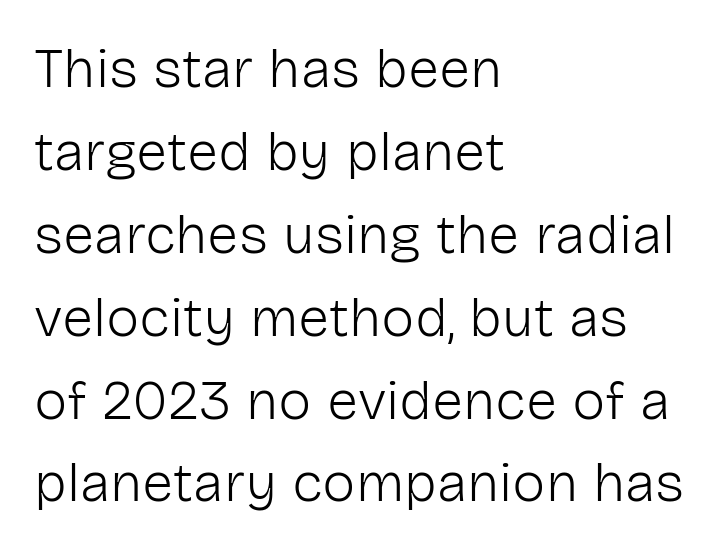
It's the straight-up-and-down kind of type. The typesetting does not lean heavy: it is not bold. This rendering leaves character spacing at its baseline value. Layout note: lines flush left. These lines are rendered in a variable-pitch font.
